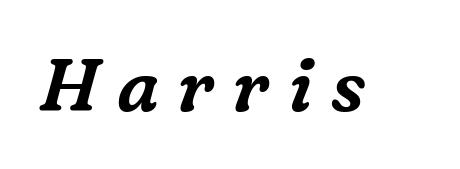
{"serif": "yes", "italic": "yes", "lean": "right", "slant_degrees": 16, "width": "normal", "stroke_contrast": "medium", "x_height": "medium", "monospaced": "no", "underline": "no", "letter_spacing": "wide", "letter_spacing_em": 0.25, "glyph_px": 73}
